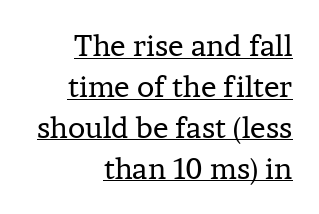
Q: Is the text bold? A: No.
Q: Is the text italic (slanted)? A: No, it is upright.
Q: Is the typeface a serif or a sans-serif typeface? A: Serif.
Q: Is the text underlined? A: Yes.
Q: How is the paragraph aligned? A: Right-aligned.
Q: Is the spacing between letters normal or unusually wide? A: Normal.
Q: Is the spacing between lines tight, normal or loose? A: Normal.
Q: Width (condensed, normal, or wide)? A: Normal.
Q: Stroke contrast? A: Low.
Q: x-height? A: Medium.
Q: Monospaced? A: No.
